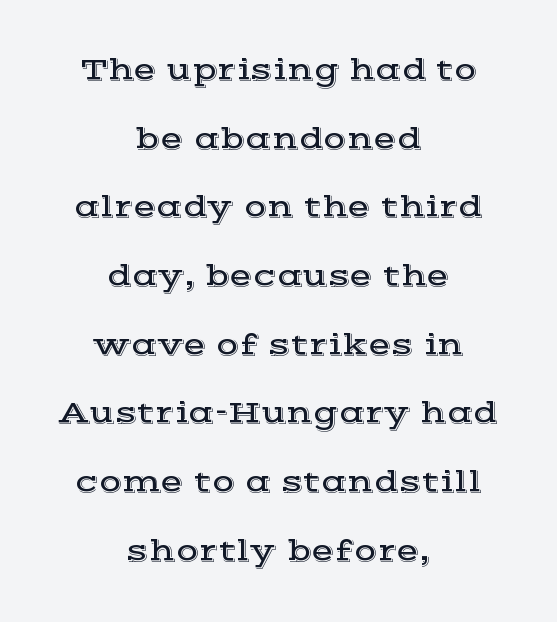
The image shows 30 px wide serif type, upright; set centered, loose line spacing (2.29x), normal letter spacing, not underlined; a medium x-height.
